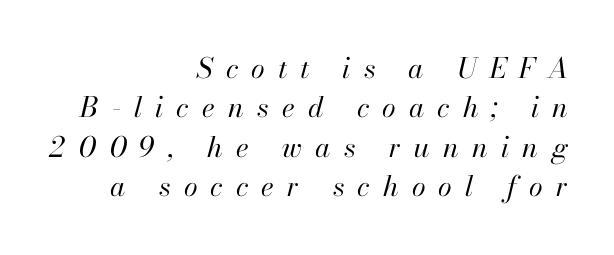
{"italic": "yes", "lean": "right", "slant_degrees": 13, "bold": "no", "weight": "regular", "width": "normal", "stroke_contrast": "high", "x_height": "small", "monospaced": "no", "underline": "no", "align": "right", "line_spacing": "normal", "line_spacing_ratio": 1.41, "letter_spacing": "wide", "letter_spacing_em": 0.47, "glyph_px": 28}
